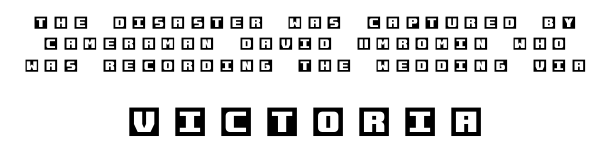
The image shows 33 px text type, upright; set centered, normal line spacing (1.52x), unusually wide letter spacing (+0.42 em), not underlined; the second (bottom) block is 2.36x larger; a large x-height.
